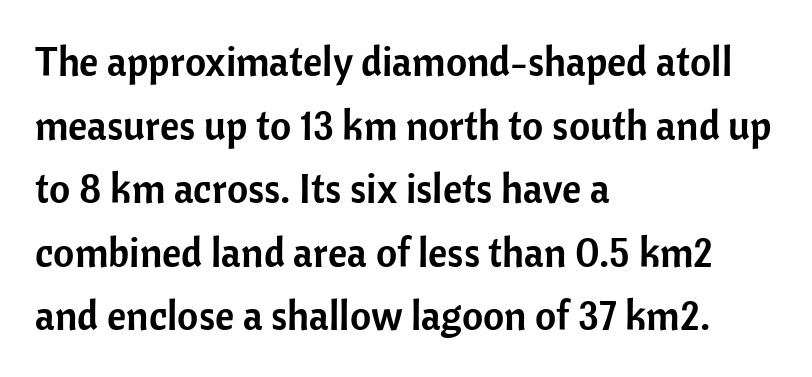
No word sits above an underline. One-word summary of the alignment: left. The gaps between neighbouring characters are ordinary and unremarkable. Horizontal bands of white between lines are of average thickness. The text was rendered using a sans face with plain stroke endings.
